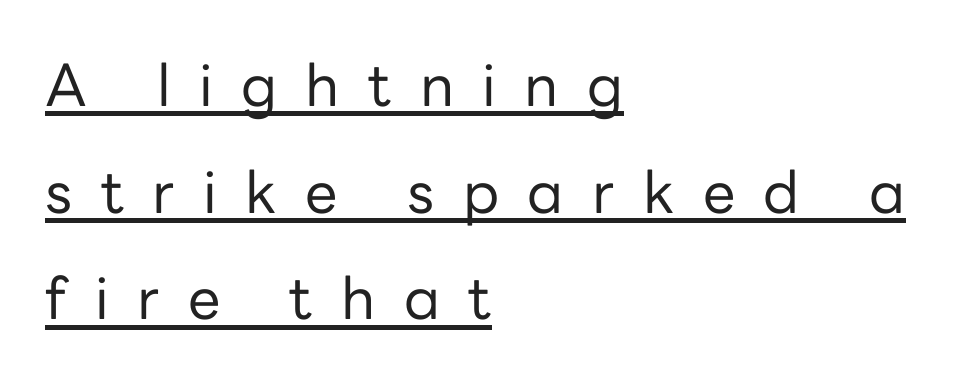
Does the copy run flush right? No — it runs flush left. A rule runs beneath these lines of type. The letters stand straight up with perfectly vertical stems. Each letter's strokes conclude bluntly, with no projecting serifs. The tracking jumps out immediately: characters are airy and widely separated.
